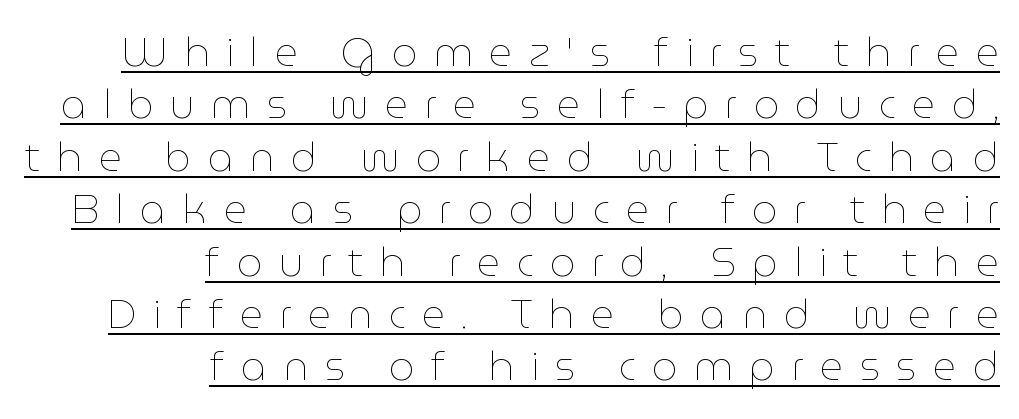
{"italic": "no", "bold": "no", "weight": "thin", "width": "normal", "stroke_contrast": "low", "x_height": "medium", "monospaced": "no", "underline": "yes", "align": "right", "line_spacing": "normal", "line_spacing_ratio": 1.31, "letter_spacing": "wide", "letter_spacing_em": 0.41, "glyph_px": 40}
